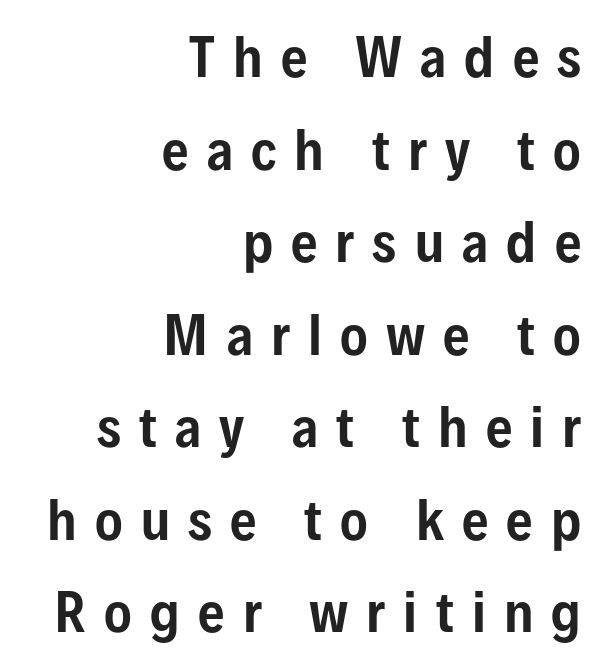
The image shows 52 px condensed sans-serif type, upright; set right-aligned, line spacing 1.78x, unusually wide letter spacing (+0.35 em), not underlined; low stroke contrast and a medium x-height.
